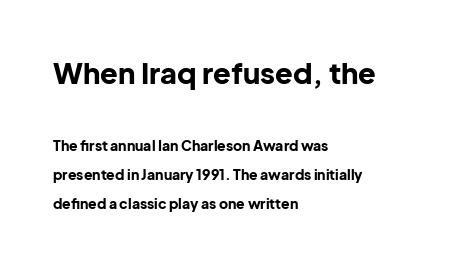
All the whitespace from short lines collects on the right. The block of text is sparse from top to bottom, with ample space between rows. These two chunks differ in scale, with the top chunk taking the larger measure. Characters remain perfectly vertical along every line. You could not count columns in this text — the font is proportionally spaced. The letters carry no serifs — their stems end cleanly without finishing strokes.
